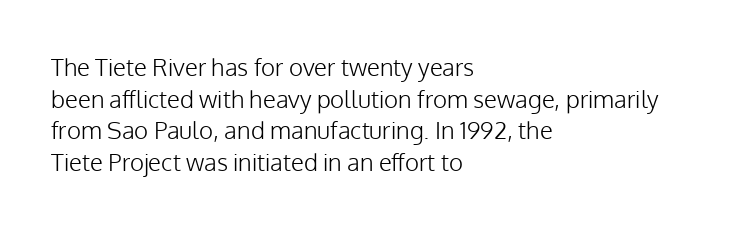
Q: Is the text bold? A: No.
Q: Is the text italic (slanted)? A: No, it is upright.
Q: Is the text underlined? A: No.
Q: How is the paragraph aligned? A: Left-aligned.
Q: Is the spacing between letters normal or unusually wide? A: Normal.
Q: Is the spacing between lines tight, normal or loose? A: Normal.
